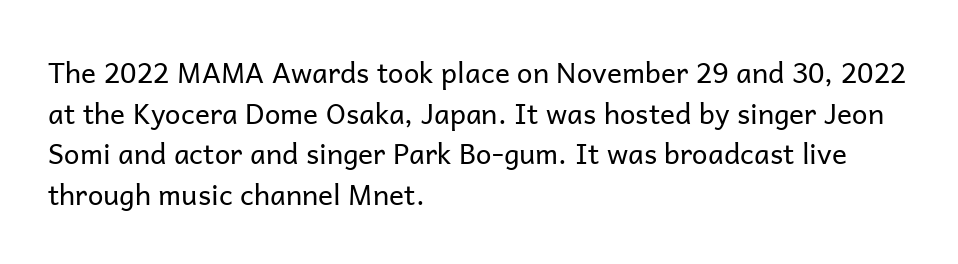
{"serif": "no", "italic": "no", "bold": "no", "weight": "regular", "width": "normal", "stroke_contrast": "low", "x_height": "medium", "monospaced": "no", "underline": "no", "align": "left", "line_spacing": "normal", "line_spacing_ratio": 1.45, "letter_spacing": "normal", "letter_spacing_em": 0.0, "glyph_px": 28}
